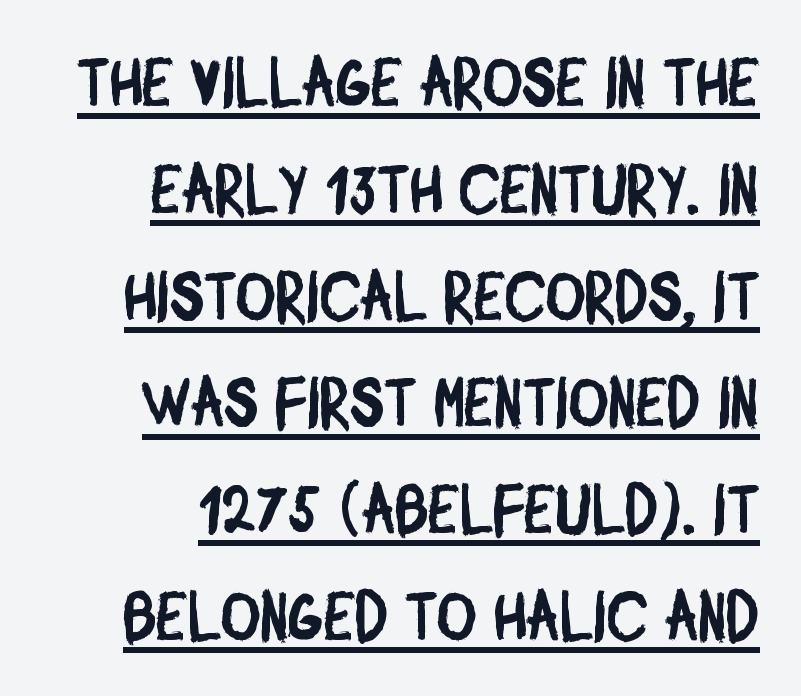
Q: Is the typeface a serif or a sans-serif typeface? A: Sans-serif.
Q: Is the text underlined? A: Yes.
Q: How is the paragraph aligned? A: Right-aligned.
Q: Is the spacing between letters normal or unusually wide? A: Normal.
Q: Is the spacing between lines tight, normal or loose? A: Normal.
Q: Width (condensed, normal, or wide)? A: Condensed.
Q: Stroke contrast? A: Low.
Q: x-height? A: Large.
Q: Monospaced? A: No.
